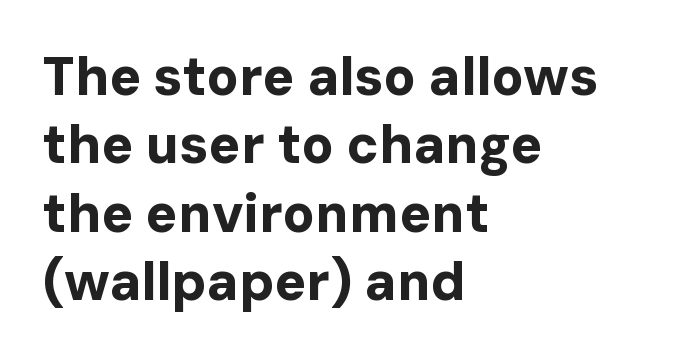
Q: Is the text bold? A: Yes.
Q: Is the text italic (slanted)? A: No, it is upright.
Q: Is the typeface a serif or a sans-serif typeface? A: Sans-serif.
Q: Is the text underlined? A: No.
Q: How is the paragraph aligned? A: Left-aligned.
Q: Is the spacing between letters normal or unusually wide? A: Normal.
Q: Is the spacing between lines tight, normal or loose? A: Normal.
Q: Width (condensed, normal, or wide)? A: Normal.
Q: Stroke contrast? A: Low.
Q: x-height? A: Medium.
Q: Monospaced? A: No.
